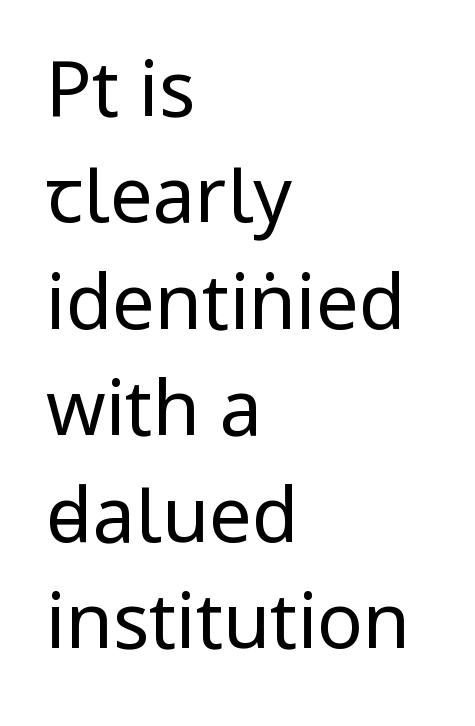
{"serif": "no", "italic": "no", "bold": "no", "weight": "regular", "width": "condensed", "stroke_contrast": "low", "x_height": "large", "monospaced": "no", "underline": "no", "align": "left", "line_spacing": "normal", "line_spacing_ratio": 1.4, "letter_spacing": "normal", "letter_spacing_em": 0.0, "glyph_px": 76}
